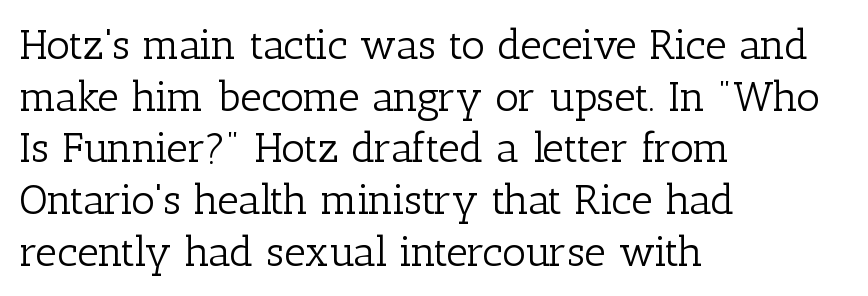
Q: Is the text bold? A: No.
Q: Is the text italic (slanted)? A: No, it is upright.
Q: Is the typeface a serif or a sans-serif typeface? A: Serif.
Q: Is the text underlined? A: No.
Q: How is the paragraph aligned? A: Left-aligned.
Q: Is the spacing between letters normal or unusually wide? A: Normal.
Q: Width (condensed, normal, or wide)? A: Normal.
Q: Stroke contrast? A: Low.
Q: x-height? A: Medium.
Q: Monospaced? A: No.
